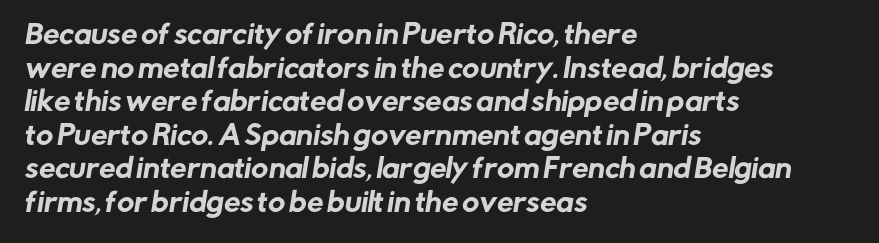
Nobody touched the tracking dial on this one. Leading: standard. Is the block centered? No — it sits flush against the left margin. Unmarked baselines from the first word to the last.
